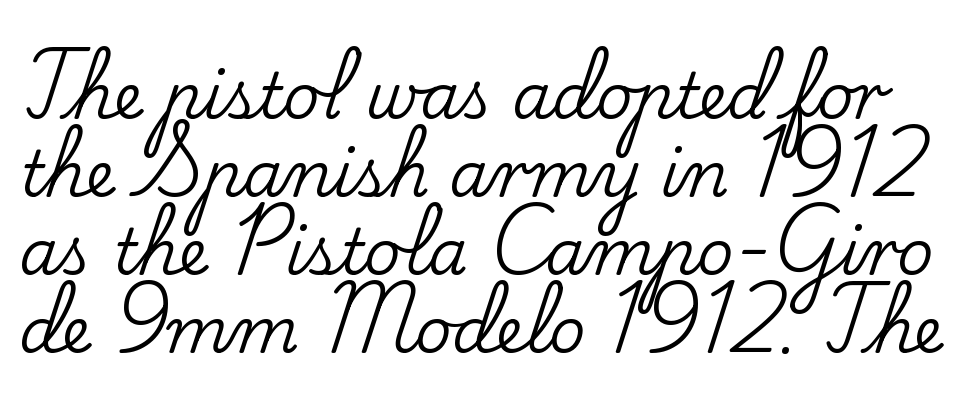
{"serif": "yes", "width": "normal", "stroke_contrast": "low", "x_height": "small", "monospaced": "no", "underline": "no", "line_spacing_ratio": 1.24, "letter_spacing": "normal", "letter_spacing_em": 0.0, "glyph_px": 63}
